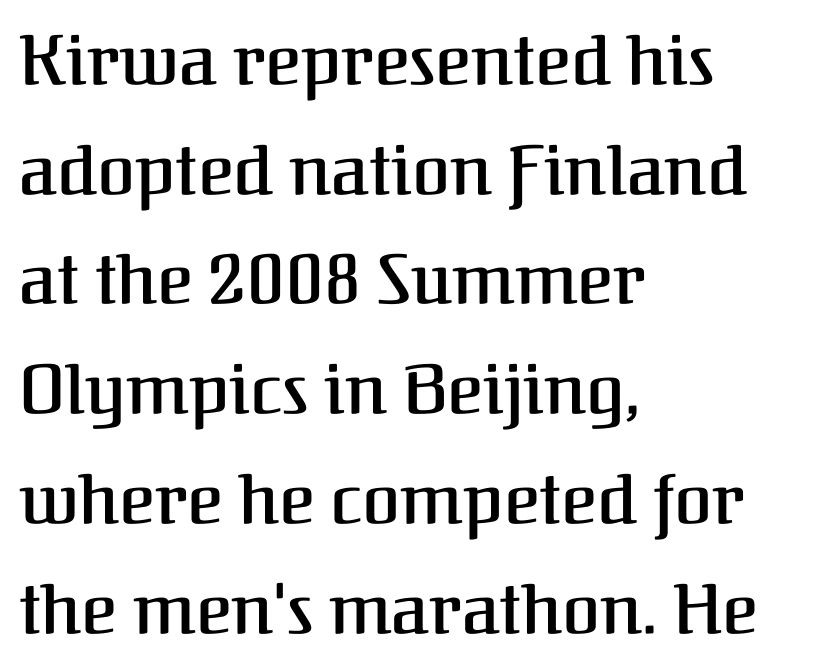
The block of text has a typical density, with ordinary space between rows. Check where the strokes stop: tiny serifs finish them off. Quick note: underline off. On the weight axis this lands at semibold, roughly 600.
